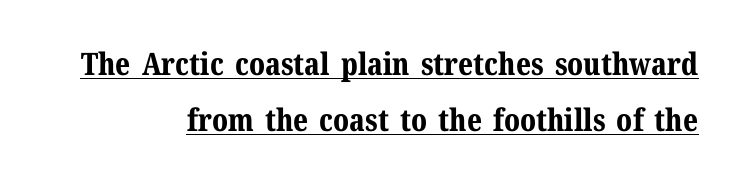
Look at the tracking — it's just the regular setting, nothing added. The ragged edge is on the left, which tells us the setting is flush right. Students, observe the line beneath the letters — that is underlining. These lines are composed in type with serifs.
